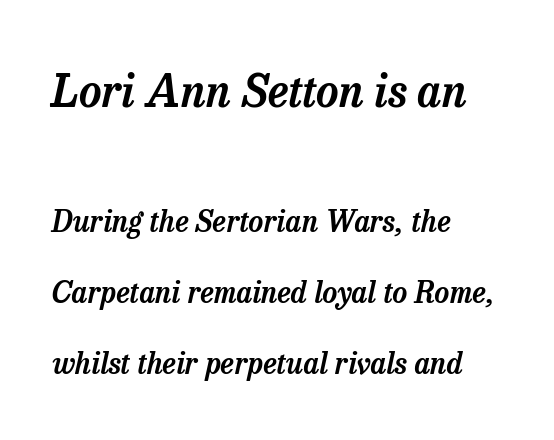
The image shows 44 px serif type, italic (leaning right); set left-aligned, loose line spacing (2.45x), normal letter spacing, not underlined; the first (top) block is 1.52x larger; low stroke contrast and a medium x-height.
